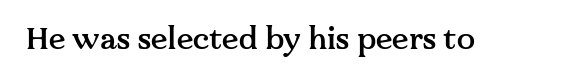
Q: Is the text bold? A: Semi-bold.
Q: Is the text italic (slanted)? A: No, it is upright.
Q: Is the typeface a serif or a sans-serif typeface? A: Serif.
Q: Is the text underlined? A: No.
Q: Is the spacing between letters normal or unusually wide? A: Normal.
Q: Width (condensed, normal, or wide)? A: Normal.
Q: Stroke contrast? A: Medium.
Q: x-height? A: Medium.
Q: Monospaced? A: No.
